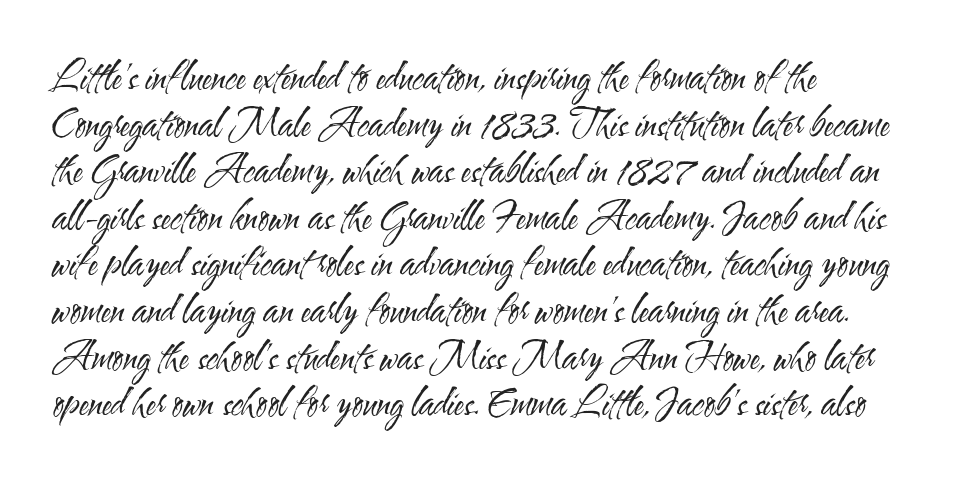
Q: Is the text bold? A: No.
Q: Is the text italic (slanted)? A: Yes.
Q: Is the typeface a serif or a sans-serif typeface? A: Sans-serif.
Q: Is the text underlined? A: No.
Q: How is the paragraph aligned? A: Left-aligned.
Q: Is the spacing between letters normal or unusually wide? A: Normal.
Q: Is the spacing between lines tight, normal or loose? A: Normal.
Q: Width (condensed, normal, or wide)? A: Condensed.
Q: Stroke contrast? A: Medium.
Q: x-height? A: Small.
Q: Monospaced? A: No.
